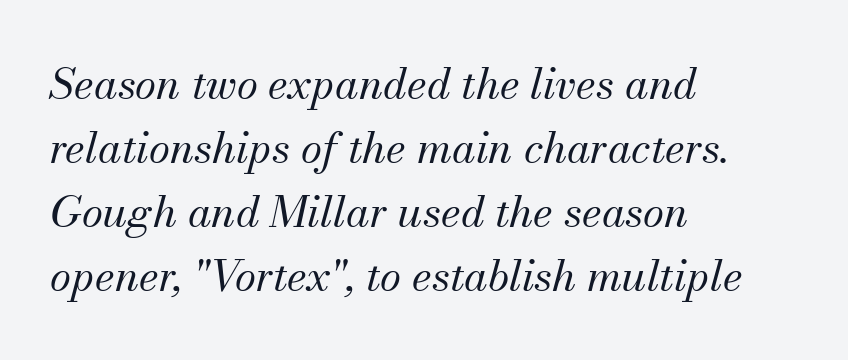
The image shows 43 px regular-weight serif type, italic (leaning right); set left-aligned, normal line spacing (1.49x), normal letter spacing, not underlined; medium stroke contrast and a small x-height.
